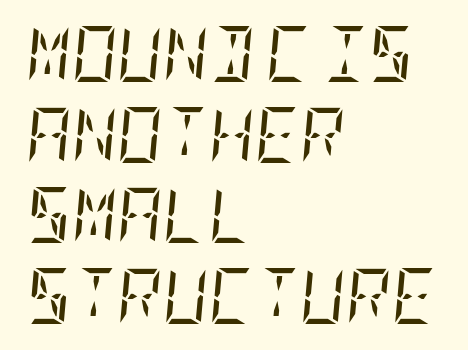
{"serif": "yes", "italic": "yes", "lean": "right", "slant_degrees": 5, "bold": "no", "weight": "regular", "width": "condensed", "stroke_contrast": "low", "x_height": "large", "underline": "no", "align": "left", "line_spacing": "normal", "line_spacing_ratio": 1.44, "letter_spacing": "normal", "letter_spacing_em": 0.0, "glyph_px": 56}
